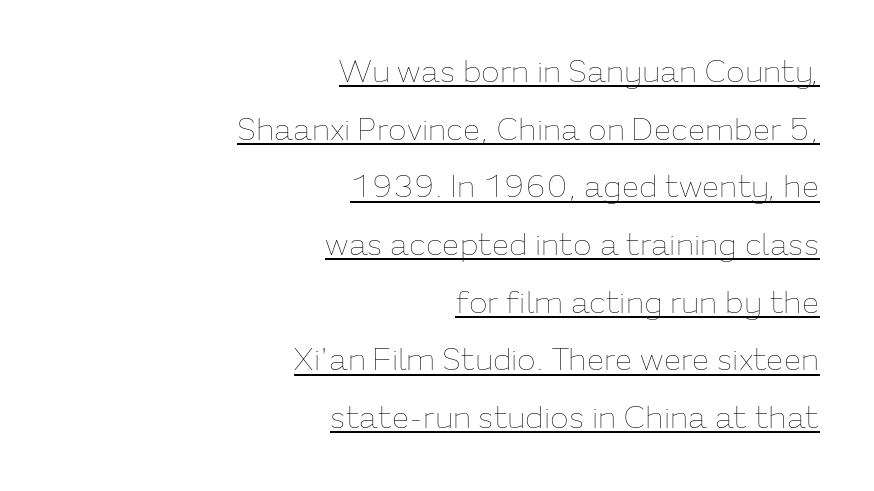
Q: Is the text bold? A: No.
Q: Is the text italic (slanted)? A: No, it is upright.
Q: Is the text underlined? A: Yes.
Q: How is the paragraph aligned? A: Right-aligned.
Q: Is the spacing between letters normal or unusually wide? A: Normal.
Q: Width (condensed, normal, or wide)? A: Normal.
Q: Stroke contrast? A: Low.
Q: x-height? A: Medium.
Q: Monospaced? A: No.
